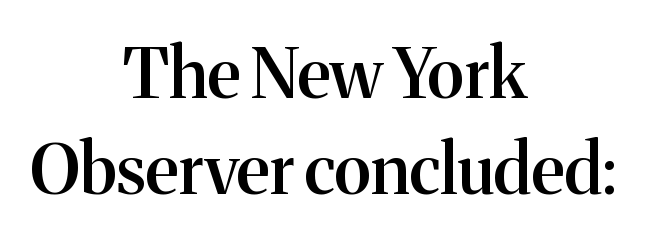
Nobody drew a line under any word here. What's the leading like? Ordinary, nothing unusual. The face used here is seriffed, in the tradition of book romans. Every character sits straight up, as roman type does. Which margin do the lines hug? Neither — every line sits in the middle. Compared with typical body copy, the letter spacing here is the same.
